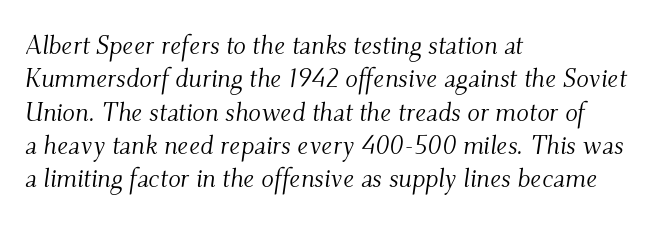
There is no visible air inserted between adjacent glyphs. In terms of leading, this rendering sits right in the middle. The paragraph shown leans on its left margin. Would a proofreader flag this as italicized? Yes.
